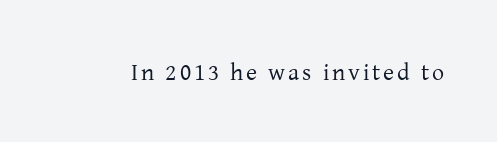
{"italic": "no", "bold": "no", "underline": "no", "glyph_px": 24}
